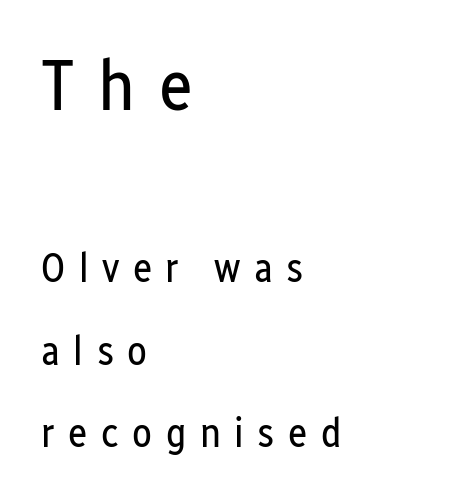
Is this a fixed-width face? No — the glyphs have proportional, varying widths. Beneath every word, the page is bare. Line starts are locked; line ends wander. The line texture is sparse and dotted thanks to wide tracking. Does the type have serifs? No, each stem ends abruptly.
